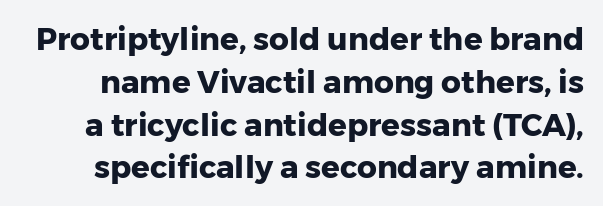
{"serif": "no", "italic": "no", "bold": "yes", "weight": "heavy", "width": "normal", "stroke_contrast": "low", "x_height": "medium", "monospaced": "no", "underline": "no", "line_spacing": "normal", "line_spacing_ratio": 1.38, "letter_spacing": "normal", "letter_spacing_em": 0.0, "glyph_px": 31}
